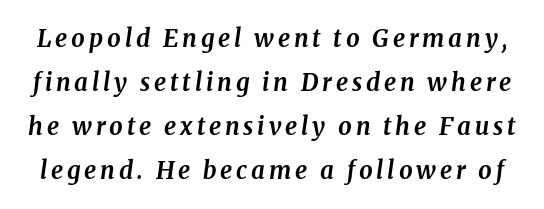
The image shows 24 px bold type, italic (leaning right); set line spacing 1.83x, not underlined.
